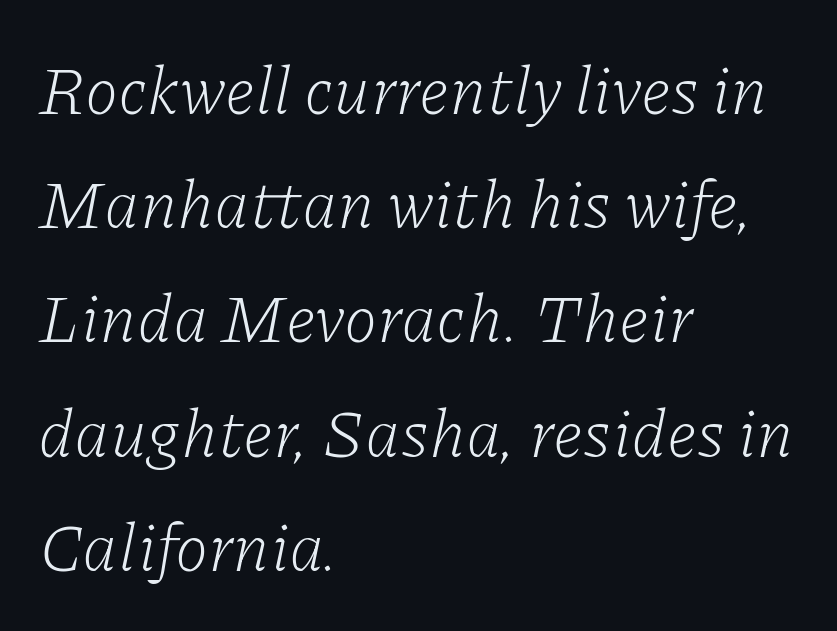
The passage shown is typed in a proportional face where columns would drift. Notice how descenders clear the ascenders below comfortably — that's standard leading. Small tapered or slab feet sit at the stroke ends, so this counts as serif. Honestly, the letter spacing is just normal — you wouldn't notice it.
